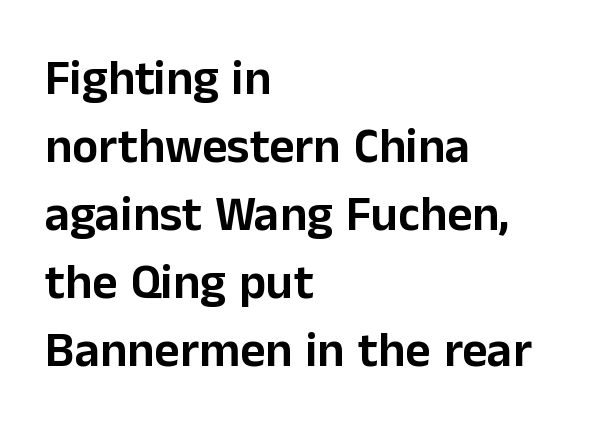
Q: Is the text italic (slanted)? A: No, it is upright.
Q: Is the typeface a serif or a sans-serif typeface? A: Sans-serif.
Q: Is the text underlined? A: No.
Q: How is the paragraph aligned? A: Left-aligned.
Q: Is the spacing between letters normal or unusually wide? A: Normal.
Q: Is the spacing between lines tight, normal or loose? A: Normal.
Q: Width (condensed, normal, or wide)? A: Normal.
Q: Stroke contrast? A: Low.
Q: x-height? A: Medium.
Q: Monospaced? A: No.
